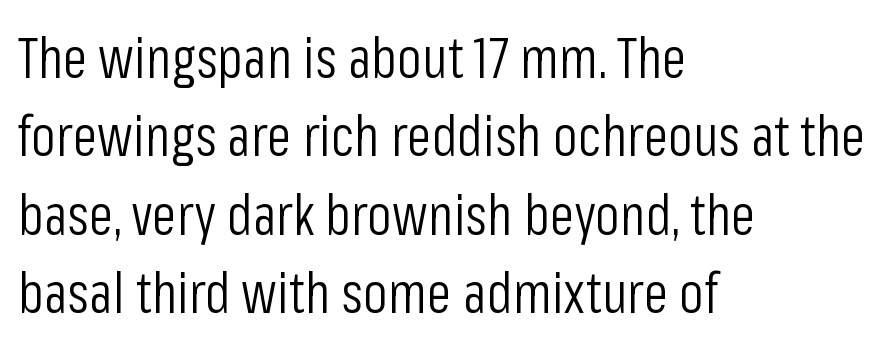
A sans-serif font was chosen for this passage. The line-height multiplier appears to be the usual default. This sample uses plain, unmodified letter spacing. Style check: upright.
